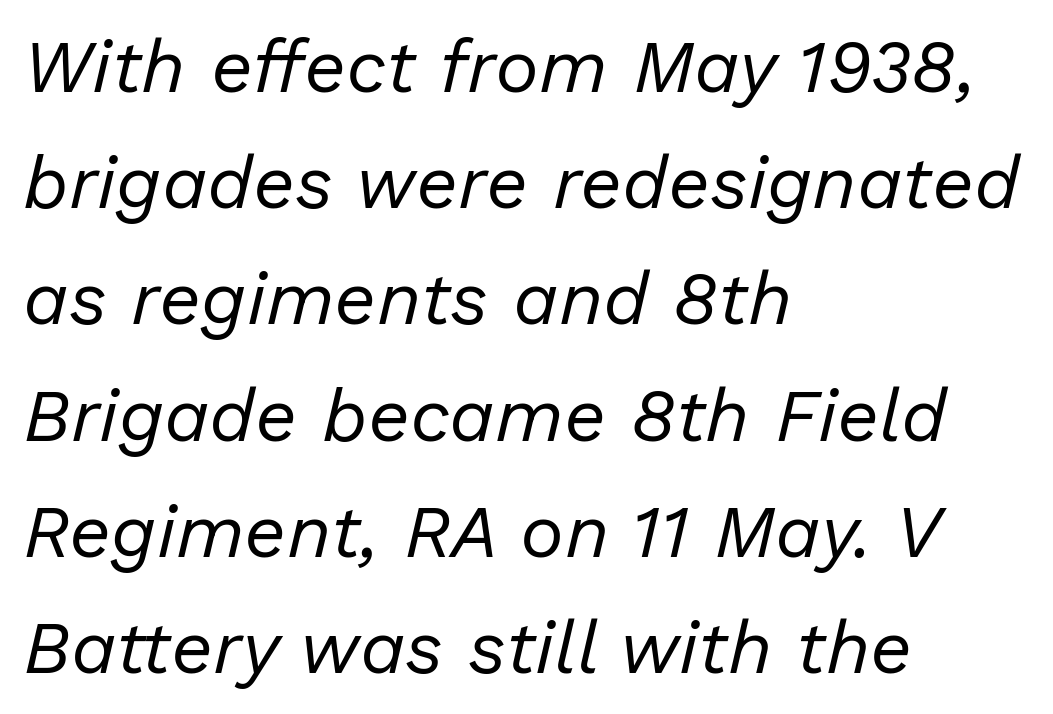
{"italic": "yes", "lean": "right", "slant_degrees": 13, "bold": "no", "weight": "regular", "width": "normal", "stroke_contrast": "low", "x_height": "medium", "monospaced": "no", "underline": "no", "align": "left", "line_spacing": "normal", "line_spacing_ratio": 1.57, "letter_spacing": "normal", "letter_spacing_em": 0.0, "glyph_px": 74}
